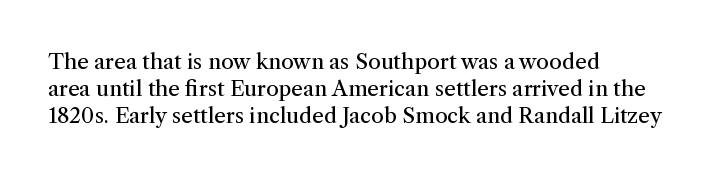
{"italic": "no", "bold": "no", "underline": "no", "align": "left", "line_spacing": "normal", "line_spacing_ratio": 1.28, "letter_spacing": "normal", "letter_spacing_em": 0.0, "glyph_px": 21}
